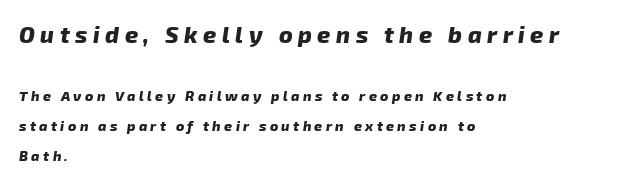
The image shows 23 px bold type; set left-aligned, loose line spacing (2.13x), unusually wide letter spacing (+0.24 em), not underlined; the first (top) block is 1.64x larger.
